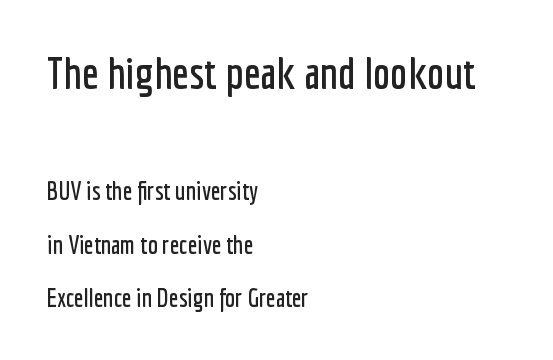
{"serif": "no", "italic": "no", "width": "condensed", "stroke_contrast": "low", "x_height": "medium", "monospaced": "no", "underline": "no", "align": "left", "line_spacing": "loose", "line_spacing_ratio": 2.14, "letter_spacing": "normal", "letter_spacing_em": 0.0, "larger_block": "first", "size_ratio": 1.76, "glyph_px": 44}
